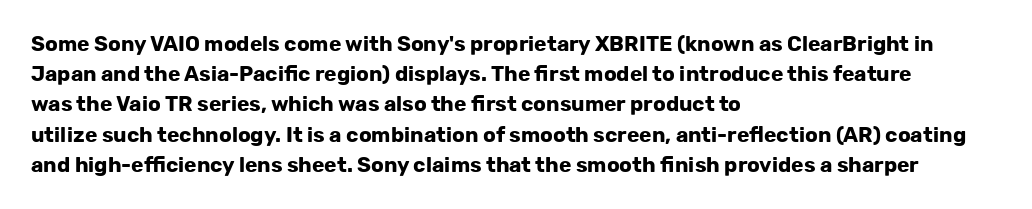
The image shows 21 px bold type, upright; set left-aligned, normal line spacing (1.44x), normal letter spacing, not underlined.
